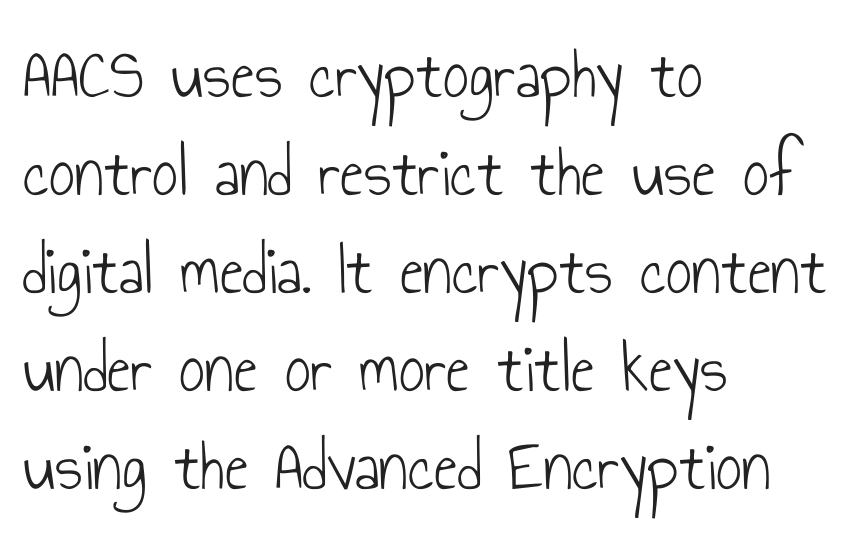
The image shows 72 px light, condensed sans-serif type, upright; set left-aligned, normal line spacing (1.36x), normal letter spacing, not underlined; low stroke contrast and a small x-height.
